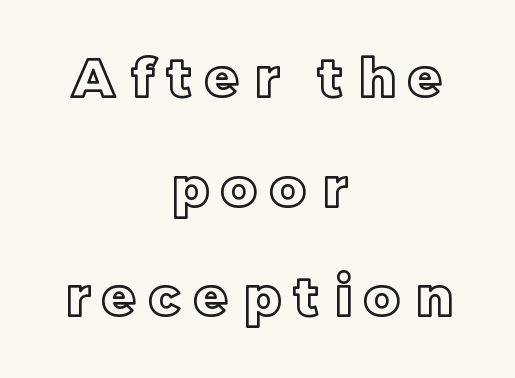
Q: Is the text italic (slanted)? A: No, it is upright.
Q: Is the text underlined? A: No.
Q: How is the paragraph aligned? A: Centered.
Q: Is the spacing between letters normal or unusually wide? A: Unusually wide.
Q: Is the spacing between lines tight, normal or loose? A: Loose.
Q: Width (condensed, normal, or wide)? A: Normal.
Q: x-height? A: Large.
Q: Monospaced? A: No.
